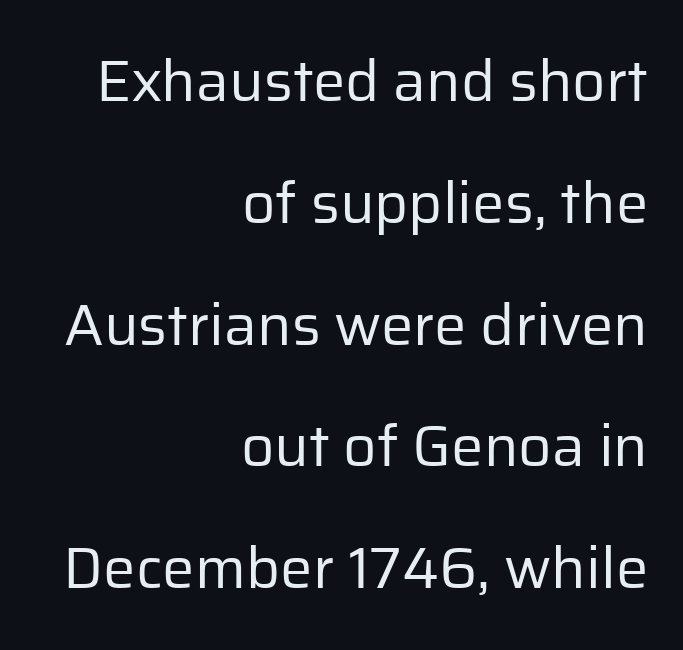
Style check: upright. Characters follow at the spacing the type designer built in. Caption: multi-line text, flush right, ragged left. Type style note: lacks serifs. Anything drawn beneath the words? Only blank space. The designer dialed line spacing up above the default.
